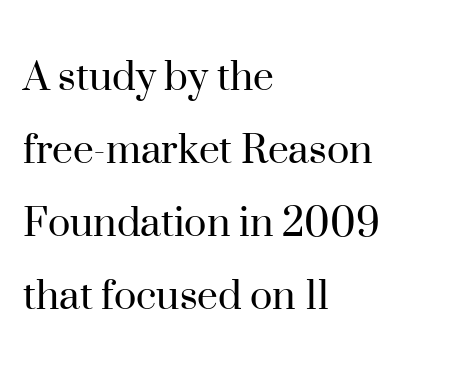
{"serif": "yes", "italic": "no", "bold": "no", "weight": "regular", "width": "normal", "stroke_contrast": "high", "x_height": "small", "monospaced": "no", "underline": "no", "align": "left", "line_spacing": "normal", "line_spacing_ratio": 1.55, "letter_spacing": "normal", "letter_spacing_em": 0.0, "glyph_px": 47}
